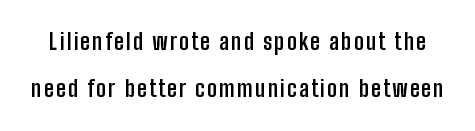
The image shows 22 px bold type, upright; set loose line spacing (2.15x), not underlined.
